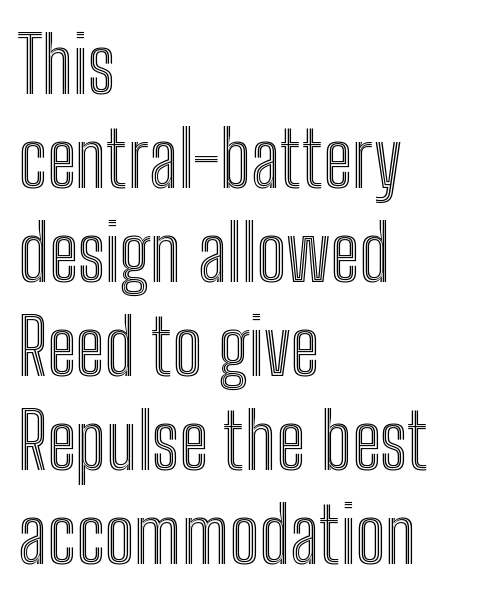
You could call the tracking neutral — neither tight nor loose. Letters rest on an invisible, unmarked baseline. Here the designer chose a conventional face with non-uniform glyph widths. Posture: upright roman. Line starts are locked; line ends wander.
